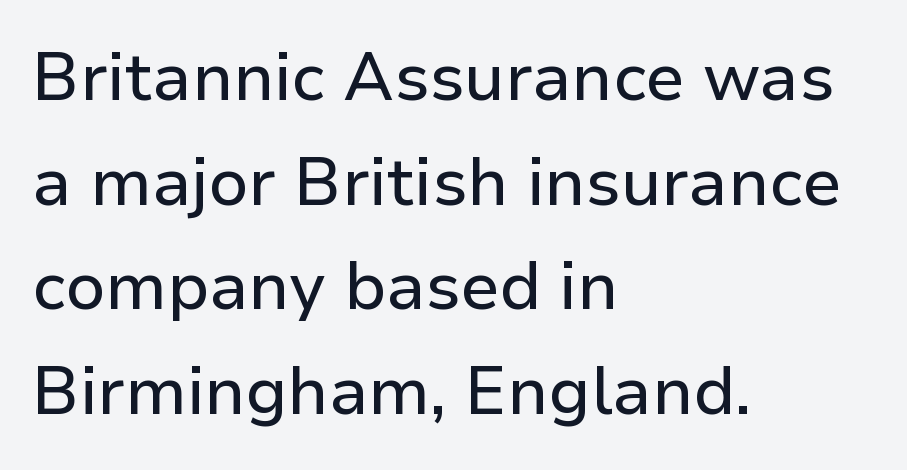
Q: Is the text italic (slanted)? A: No, it is upright.
Q: Is the typeface a serif or a sans-serif typeface? A: Sans-serif.
Q: Is the text underlined? A: No.
Q: How is the paragraph aligned? A: Left-aligned.
Q: Is the spacing between letters normal or unusually wide? A: Normal.
Q: Is the spacing between lines tight, normal or loose? A: Normal.
Q: Width (condensed, normal, or wide)? A: Normal.
Q: Stroke contrast? A: Low.
Q: x-height? A: Medium.
Q: Monospaced? A: No.
